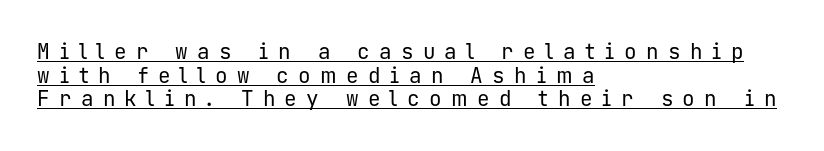
The image shows 21 px text type, upright; set left-aligned, tight line spacing (1.12x), unusually wide letter spacing (+0.44 em), underlined.
